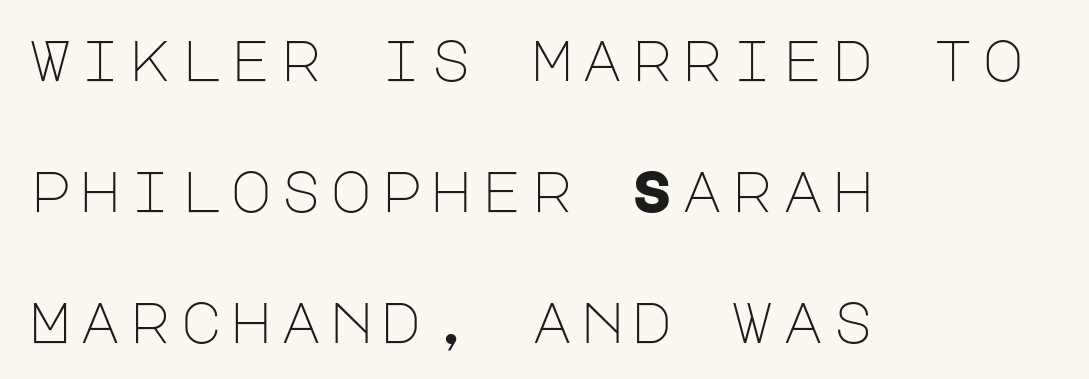
Q: Is the text bold? A: No.
Q: Is the text italic (slanted)? A: No, it is upright.
Q: Is the typeface a serif or a sans-serif typeface? A: Sans-serif.
Q: Is the text underlined? A: No.
Q: How is the paragraph aligned? A: Left-aligned.
Q: Is the spacing between lines tight, normal or loose? A: Loose.
Q: Width (condensed, normal, or wide)? A: Normal.
Q: Stroke contrast? A: Low.
Q: x-height? A: Large.
